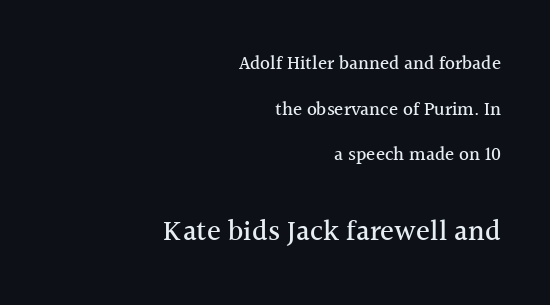
{"serif": "yes", "italic": "no", "width": "normal", "x_height": "medium", "monospaced": "no", "underline": "no", "align": "right", "line_spacing": "loose", "line_spacing_ratio": 2.4, "letter_spacing": "normal", "letter_spacing_em": 0.0, "larger_block": "second", "size_ratio": 1.53, "glyph_px": 29}
